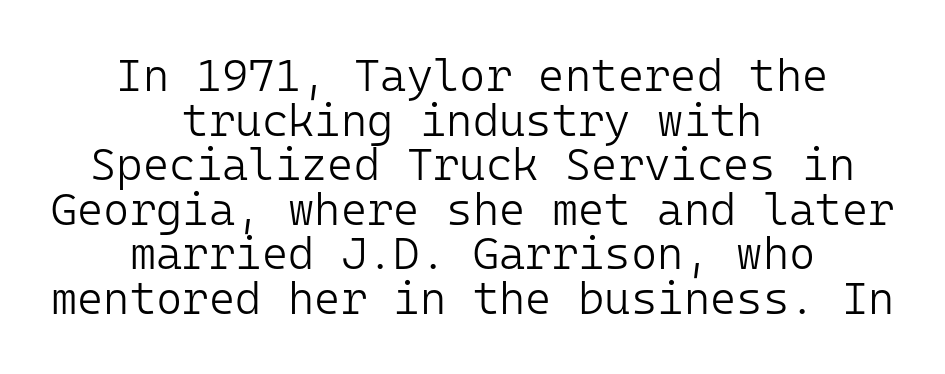
Tracking value appears to be zero — textbook default spacing. Unlike a traditional serif, this face leaves its strokes unadorned. A centered setting, common on invitations and titles, is used for this passage. Nothing heavy about these letters — not bold at all. You could barely slide anything between these rows.
